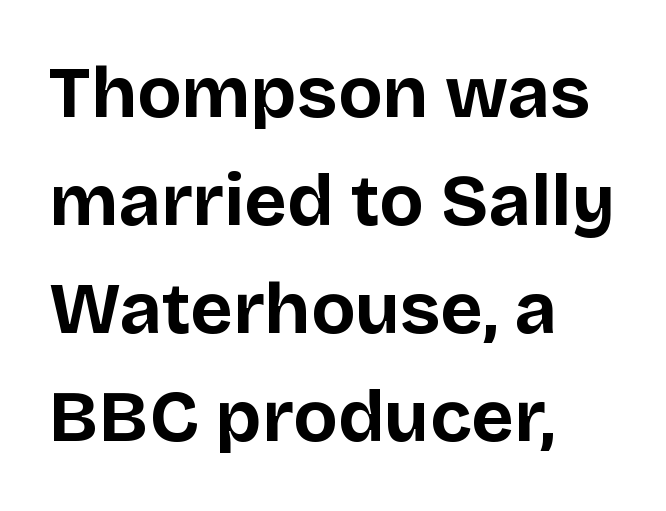
Q: Is the text bold? A: Yes.
Q: Is the text italic (slanted)? A: No, it is upright.
Q: Is the typeface a serif or a sans-serif typeface? A: Sans-serif.
Q: Is the text underlined? A: No.
Q: How is the paragraph aligned? A: Left-aligned.
Q: Is the spacing between letters normal or unusually wide? A: Normal.
Q: Is the spacing between lines tight, normal or loose? A: Normal.
Q: Width (condensed, normal, or wide)? A: Normal.
Q: Stroke contrast? A: Low.
Q: x-height? A: Large.
Q: Monospaced? A: No.
